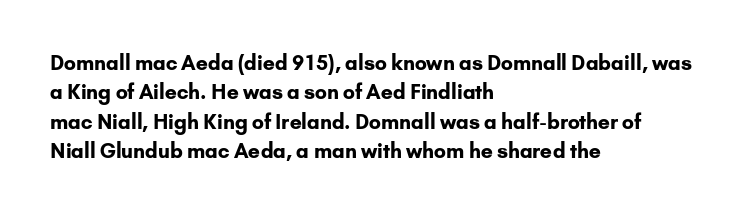
Q: Is the text bold? A: Yes.
Q: Is the text italic (slanted)? A: No, it is upright.
Q: Is the text underlined? A: No.
Q: How is the paragraph aligned? A: Left-aligned.
Q: Is the spacing between letters normal or unusually wide? A: Normal.
Q: Is the spacing between lines tight, normal or loose? A: Normal.
